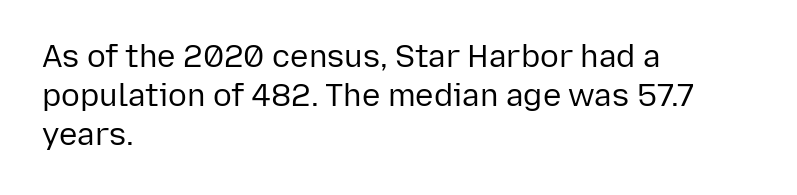
The image shows 31 px regular-weight sans-serif type, upright; set left-aligned, normal line spacing (1.26x), normal letter spacing, not underlined; low stroke contrast and a medium x-height.
